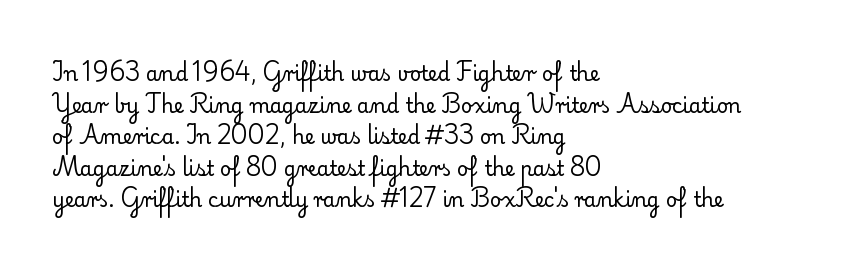
{"italic": "no", "bold": "no", "underline": "no", "align": "left", "line_spacing": "normal", "line_spacing_ratio": 1.58, "letter_spacing": "normal", "letter_spacing_em": 0.0, "glyph_px": 20}
